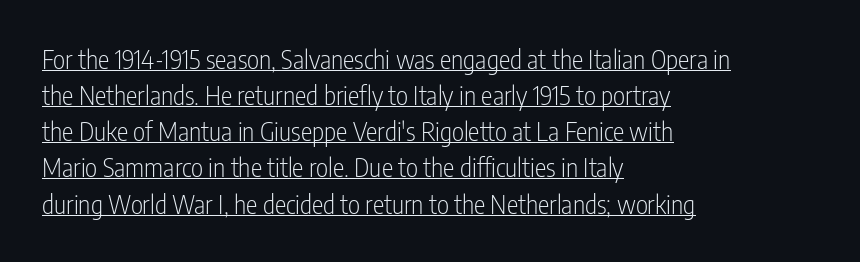
The image shows 26 px text type, upright; set left-aligned, normal line spacing (1.39x), normal letter spacing, underlined.
